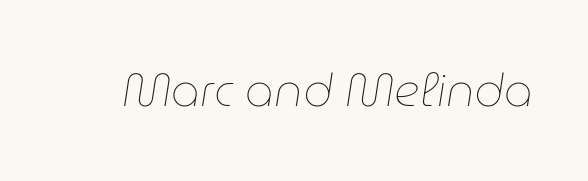
Q: Is the text bold? A: No.
Q: Is the text italic (slanted)? A: Yes, it leans right by about 9 degrees.
Q: Is the text underlined? A: No.
Q: Is the spacing between letters normal or unusually wide? A: Normal.
Q: Width (condensed, normal, or wide)? A: Normal.
Q: Stroke contrast? A: Low.
Q: x-height? A: Medium.
Q: Monospaced? A: No.
